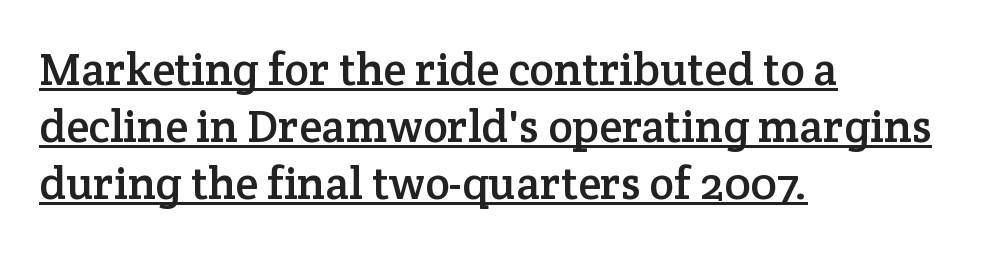
The image shows 46 px serif type, upright; set left-aligned, line spacing 1.24x, normal letter spacing, underlined; low stroke contrast and a medium x-height.
